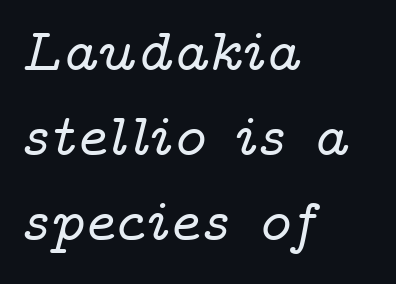
Little horizontal feet cap the strokes, marking this as serif type. This rendering uses left alignment, leaving the right contour irregular. It's the slanting kind of type. How are the letters spaced? Ordinarily, with no added tracking. Here the designer chose a conventional face with non-uniform glyph widths. Any mark beneath the type? The region is blank.
